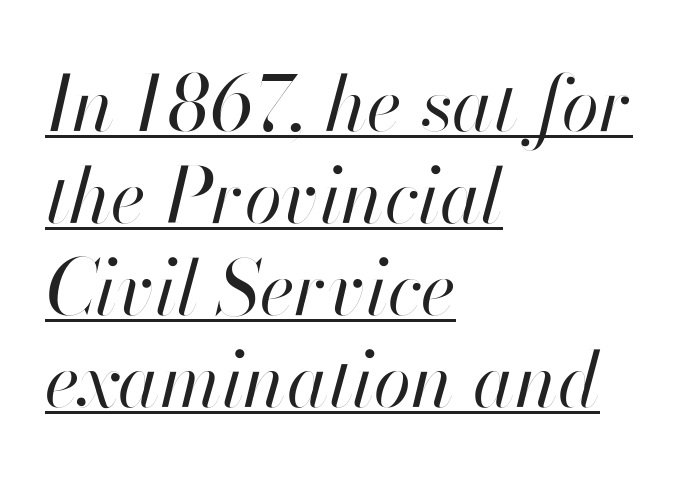
The image shows 76 px regular-weight type, italic (leaning right); set left-aligned, line spacing 1.21x, normal letter spacing, underlined; high stroke contrast and a small x-height.
